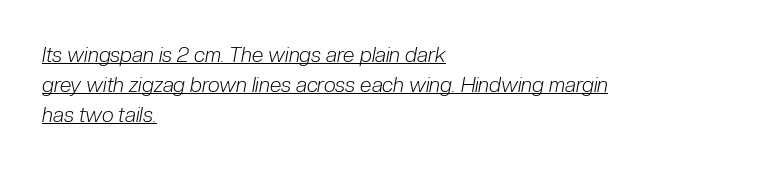
The image shows 21 px text type, italic (leaning right); set left-aligned, normal line spacing (1.43x), normal letter spacing, underlined.
